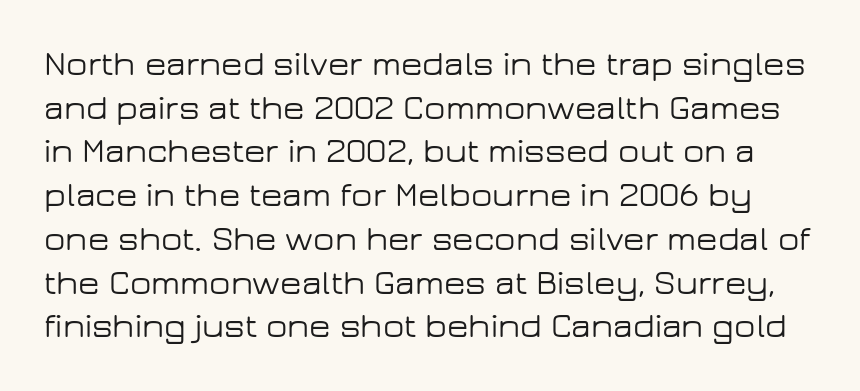
The image shows 35 px wide sans-serif type, upright; set normal line spacing (1.25x), normal letter spacing, not underlined; low stroke contrast and a medium x-height.
